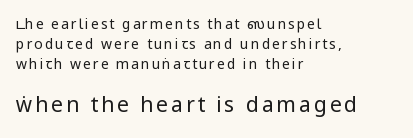
Line starts are locked; line ends wander. This is not heavy type; no bold has been used. Small over large — that's the arrangement of the two blocks here. Anything drawn beneath the words? Only blank space.
